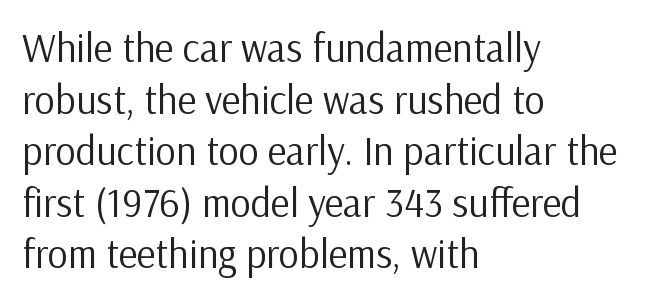
Q: Is the text bold? A: No.
Q: Is the text italic (slanted)? A: No, it is upright.
Q: Is the typeface a serif or a sans-serif typeface? A: Sans-serif.
Q: Is the text underlined? A: No.
Q: How is the paragraph aligned? A: Left-aligned.
Q: Is the spacing between letters normal or unusually wide? A: Normal.
Q: Is the spacing between lines tight, normal or loose? A: Normal.
Q: Width (condensed, normal, or wide)? A: Normal.
Q: Stroke contrast? A: Low.
Q: x-height? A: Medium.
Q: Monospaced? A: No.
